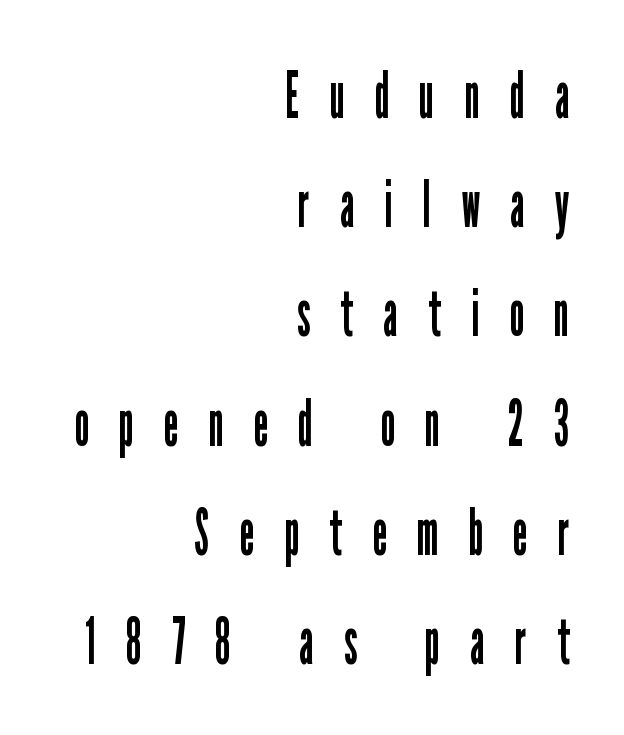
The image shows 65 px regular-weight, condensed sans-serif type, upright; set right-aligned, normal line spacing (1.68x), unusually wide letter spacing (+0.47 em), not underlined; low stroke contrast and a medium x-height.
